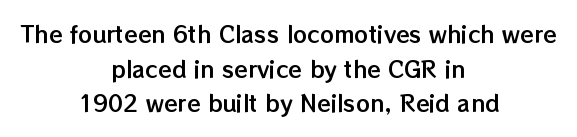
Q: Is the text italic (slanted)? A: No, it is upright.
Q: Is the text underlined? A: No.
Q: How is the paragraph aligned? A: Centered.
Q: Is the spacing between letters normal or unusually wide? A: Normal.
Q: Is the spacing between lines tight, normal or loose? A: Normal.
